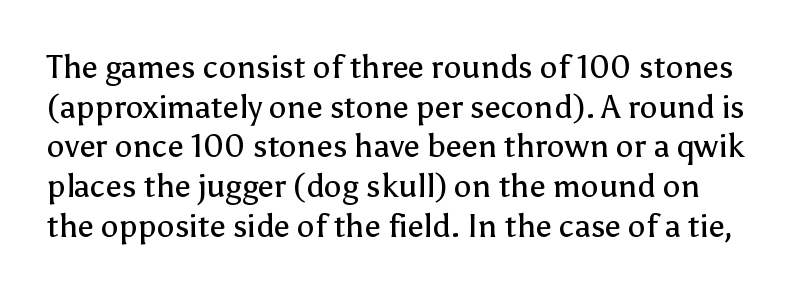
This rendering leaves character spacing at its baseline value. Underlining? Definitely not there. Stems here are at most as thick as an everyday book face. This sample uses a sans-serif face. Style check: upright.
